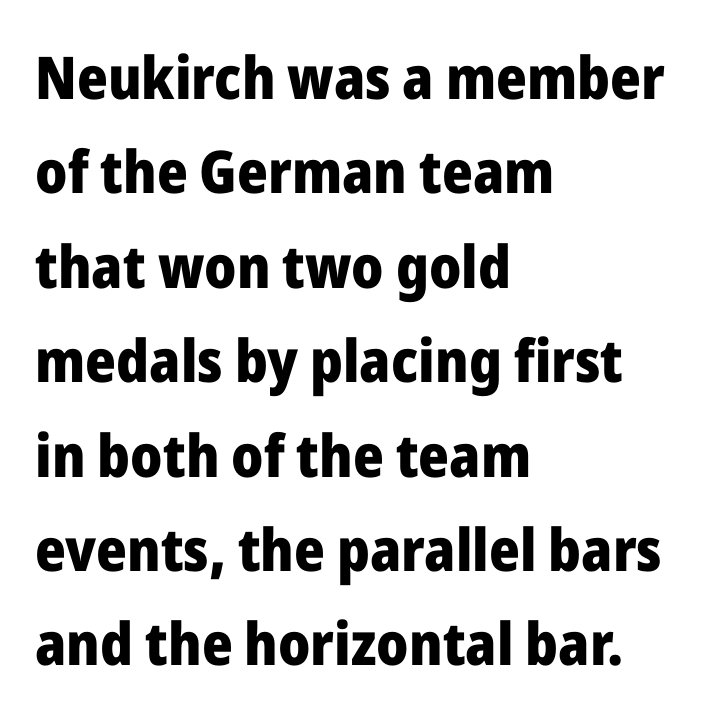
The image shows 59 px heavy sans-serif type, upright; set left-aligned, normal line spacing (1.6x), normal letter spacing, not underlined; low stroke contrast and a medium x-height.
